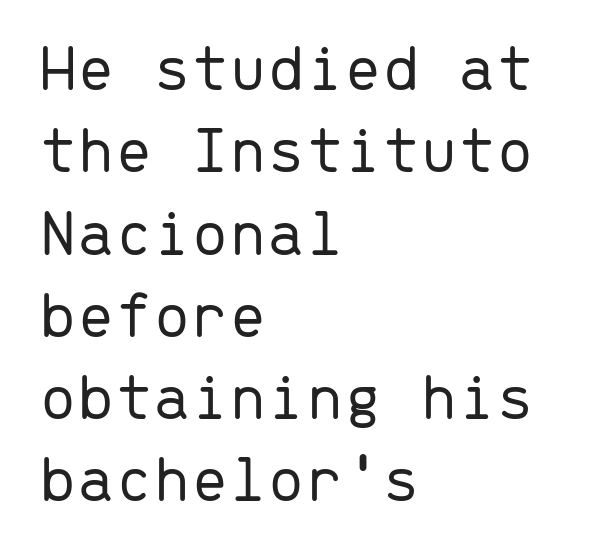
Q: Is the text bold? A: No.
Q: Is the text italic (slanted)? A: No, it is upright.
Q: Is the typeface a serif or a sans-serif typeface? A: Sans-serif.
Q: Is the text underlined? A: No.
Q: How is the paragraph aligned? A: Left-aligned.
Q: Is the spacing between letters normal or unusually wide? A: Normal.
Q: Width (condensed, normal, or wide)? A: Normal.
Q: Stroke contrast? A: Low.
Q: x-height? A: Medium.
Q: Monospaced? A: Yes.
